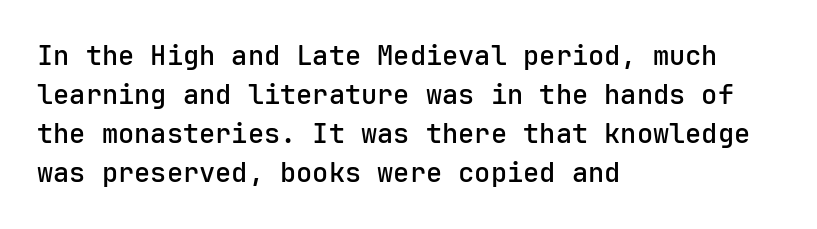
Horizontal alignment here is leftward, the default for most running prose. Semibold letterforms, between regular and bold. Each row of text sits above clean, open space. In terms of posture, this sample is upright. Rows of type keep a routine distance in the vertical direction.
